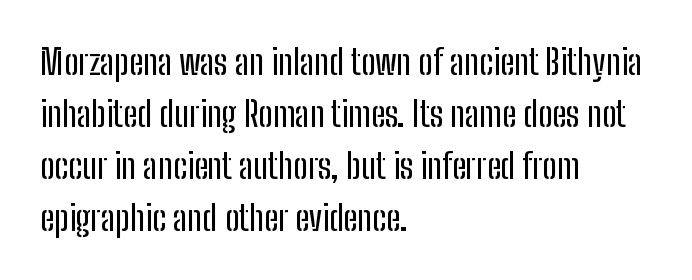
Classification — sans serif. These lines are rendered in a variable-pitch font. Leftover space on each line is placed entirely after the last word. The glyphs are unaccompanied by any horizontal stroke below them.
